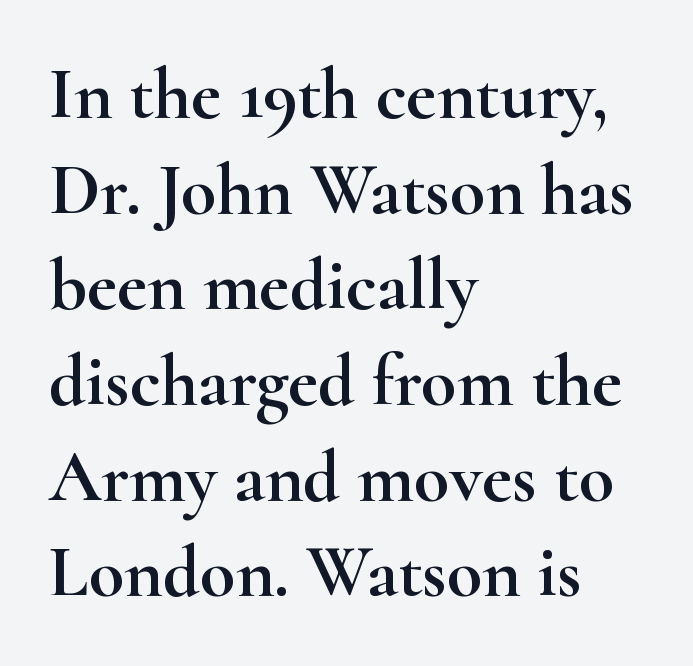
{"serif": "yes", "italic": "no", "width": "wide", "stroke_contrast": "high", "x_height": "small", "monospaced": "no", "underline": "no", "align": "left", "line_spacing": "normal", "line_spacing_ratio": 1.31, "letter_spacing": "normal", "letter_spacing_em": 0.0, "glyph_px": 73}
